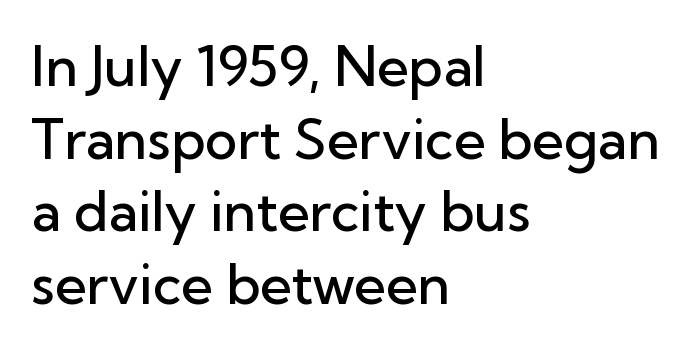
{"serif": "no", "italic": "no", "bold": "semi", "weight": "semibold", "width": "normal", "stroke_contrast": "low", "x_height": "medium", "monospaced": "no", "underline": "no", "align": "left", "line_spacing": "normal", "line_spacing_ratio": 1.32, "letter_spacing": "normal", "letter_spacing_em": 0.0, "glyph_px": 55}
